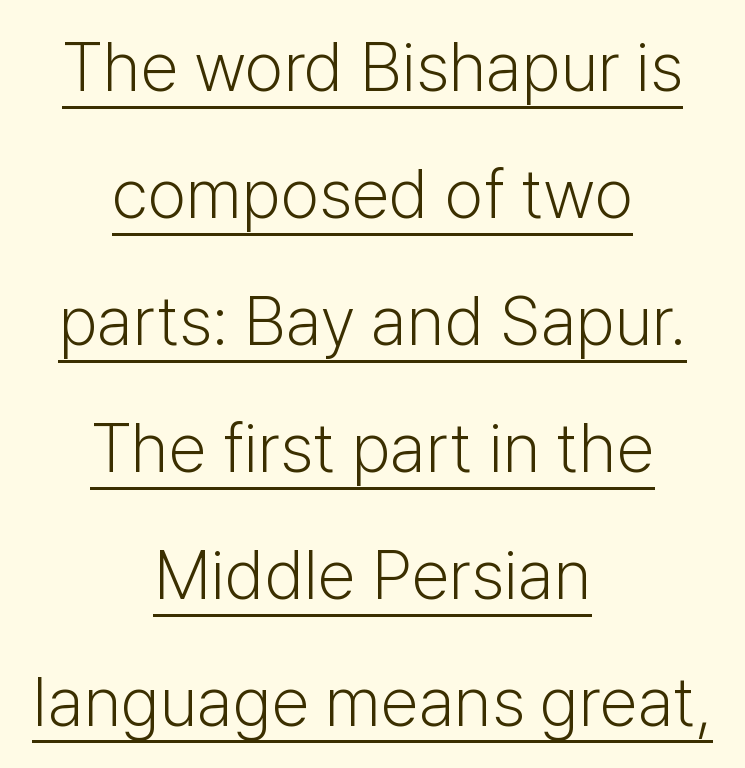
{"serif": "no", "italic": "no", "bold": "no", "weight": "light", "width": "normal", "stroke_contrast": "low", "x_height": "medium", "monospaced": "no", "underline": "yes", "align": "center", "line_spacing_ratio": 1.84, "letter_spacing": "normal", "letter_spacing_em": 0.0, "glyph_px": 69}
